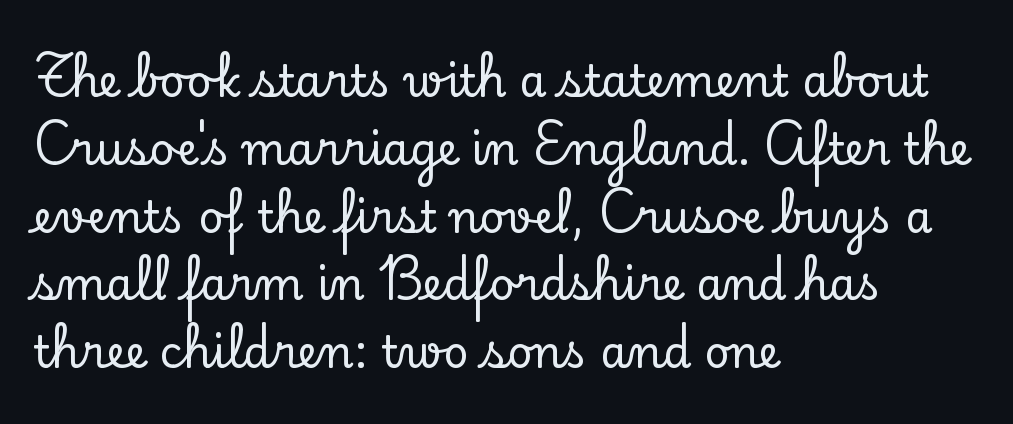
The leading is moderate, giving the passage an even texture. Do the characters align in a grid? No, the font is proportional. The zone under the glyphs is completely vacant. Caption: multi-line text, flush left, ragged right. Short note: letters normally spaced. Letterform terminals end in serifs throughout the passage.
